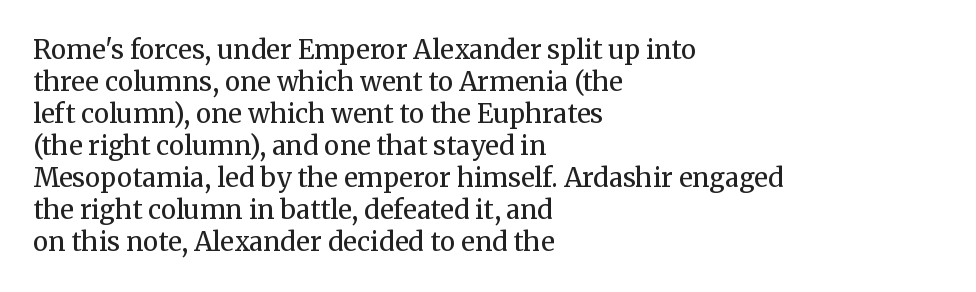
Q: Is the text bold? A: No.
Q: Is the text italic (slanted)? A: No, it is upright.
Q: Is the text underlined? A: No.
Q: How is the paragraph aligned? A: Left-aligned.
Q: Is the spacing between letters normal or unusually wide? A: Normal.
